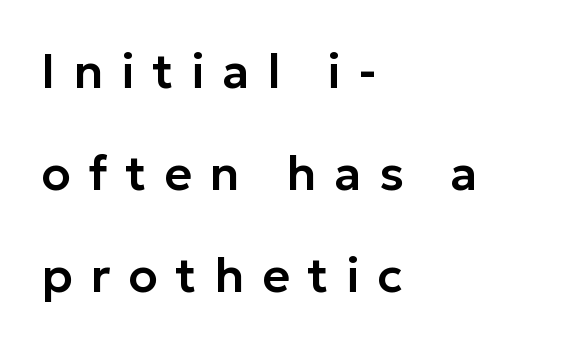
To sum up the face: it is a sans, with no serifs. Check the space under the baseline: it is left empty. Does extra space separate the letters? Yes, quite a lot of it. Every row of glyphs begins at an identical x-position on the left. A typesetter would call this leading open, well beyond the default.
